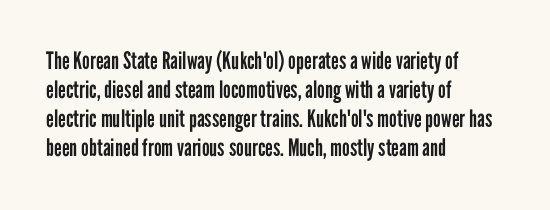
The image shows 24 px text type, upright; set left-aligned, line spacing 1.21x, normal letter spacing, not underlined.
